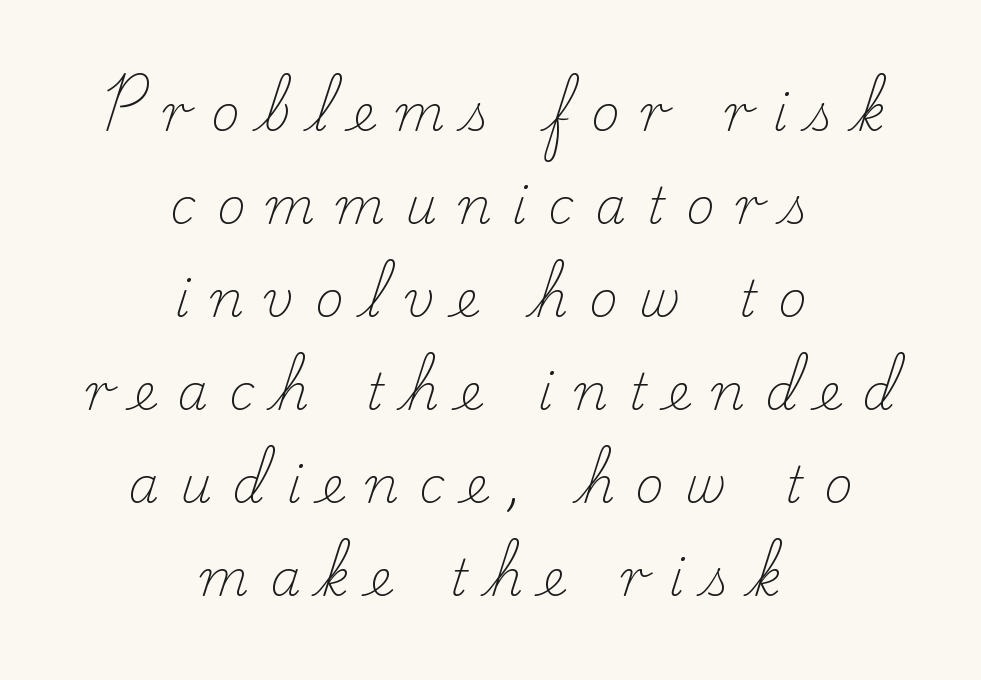
{"serif": "yes", "bold": "no", "weight": "light", "width": "normal", "stroke_contrast": "low", "x_height": "small", "monospaced": "no", "underline": "no", "align": "center", "line_spacing": "loose", "line_spacing_ratio": 1.9, "letter_spacing": "wide", "letter_spacing_em": 0.43, "glyph_px": 49}
